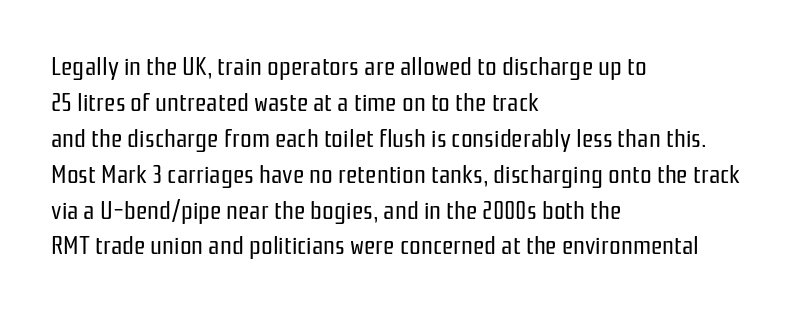
The image shows 26 px text type, upright; set left-aligned, normal line spacing (1.38x), normal letter spacing, not underlined.
